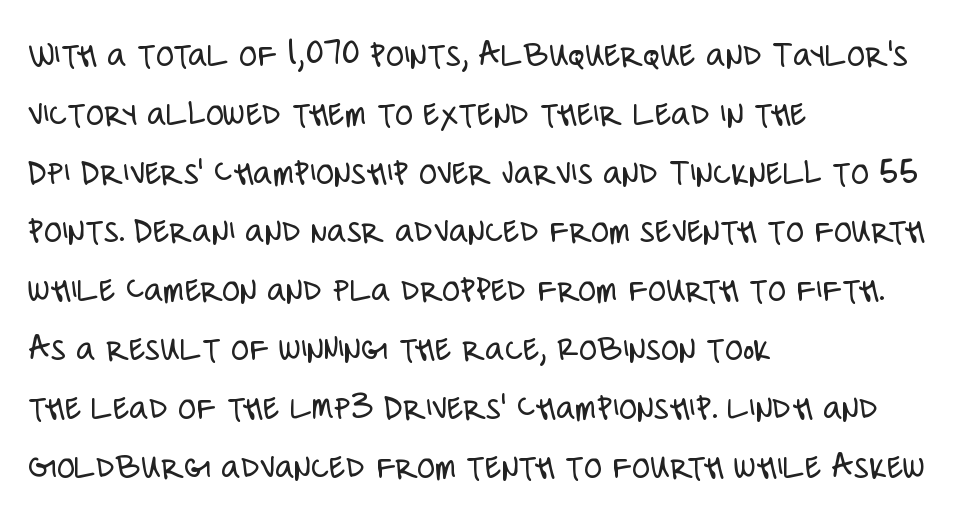
The image shows 37 px light, condensed sans-serif type, upright; set left-aligned, normal line spacing (1.59x), normal letter spacing, not underlined; low stroke contrast and a large x-height.
